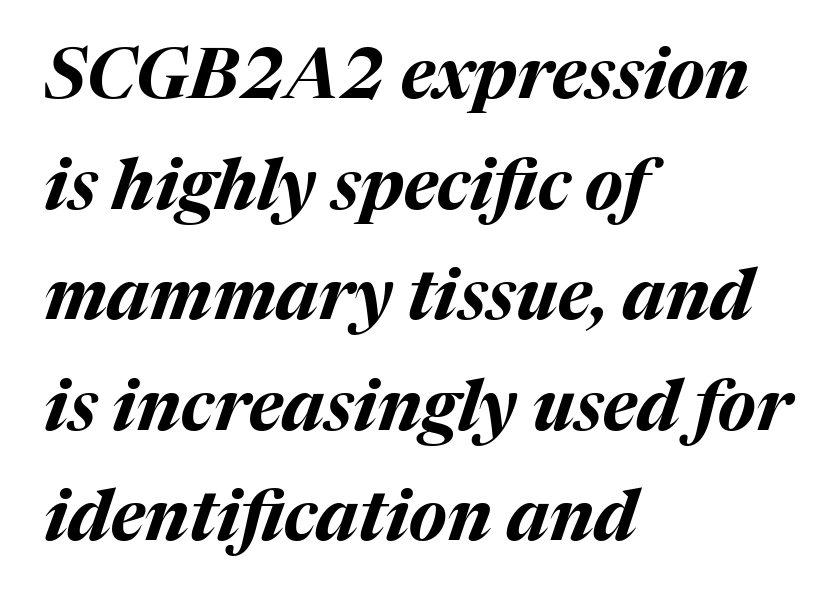
Q: Is the text bold? A: Yes.
Q: Is the text italic (slanted)? A: Yes, it leans right by about 17 degrees.
Q: Is the text underlined? A: No.
Q: How is the paragraph aligned? A: Left-aligned.
Q: Is the spacing between letters normal or unusually wide? A: Normal.
Q: Is the spacing between lines tight, normal or loose? A: Normal.
Q: Width (condensed, normal, or wide)? A: Normal.
Q: Stroke contrast? A: Medium.
Q: x-height? A: Medium.
Q: Monospaced? A: No.
